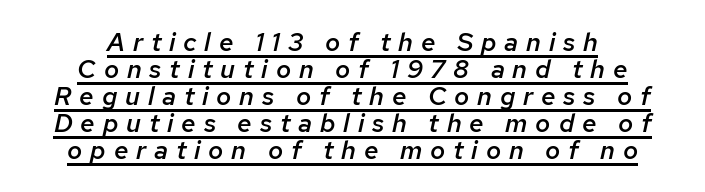
{"italic": "yes", "lean": "right", "slant_degrees": 12, "bold": "semi", "underline": "yes", "align": "center", "line_spacing": "tight", "line_spacing_ratio": 1.04, "letter_spacing": "wide", "letter_spacing_em": 0.3, "glyph_px": 26}
